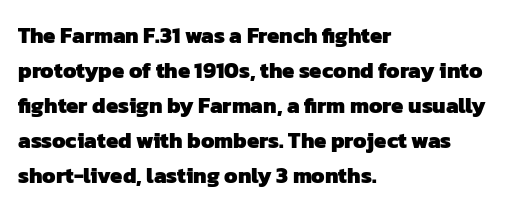
A student would call this left alignment; a typographer would say flush left, rag right. Regular leading. Compared with an ordinary text face, these strokes are far heavier — a full bold. Each word holds together tightly as a unit, with standard inter-letter gaps.
